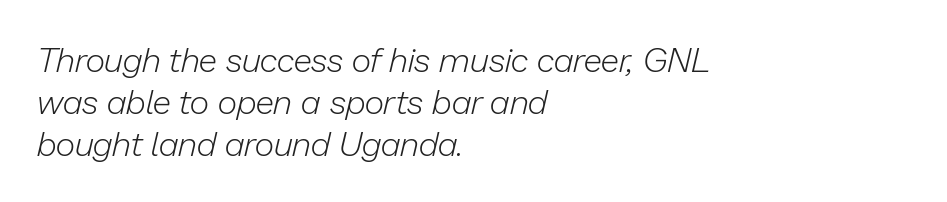
{"italic": "yes", "lean": "right", "slant_degrees": 13, "bold": "no", "weight": "light", "width": "normal", "stroke_contrast": "low", "x_height": "medium", "monospaced": "no", "underline": "no", "align": "left", "line_spacing_ratio": 1.24, "letter_spacing": "normal", "letter_spacing_em": 0.0, "glyph_px": 34}
